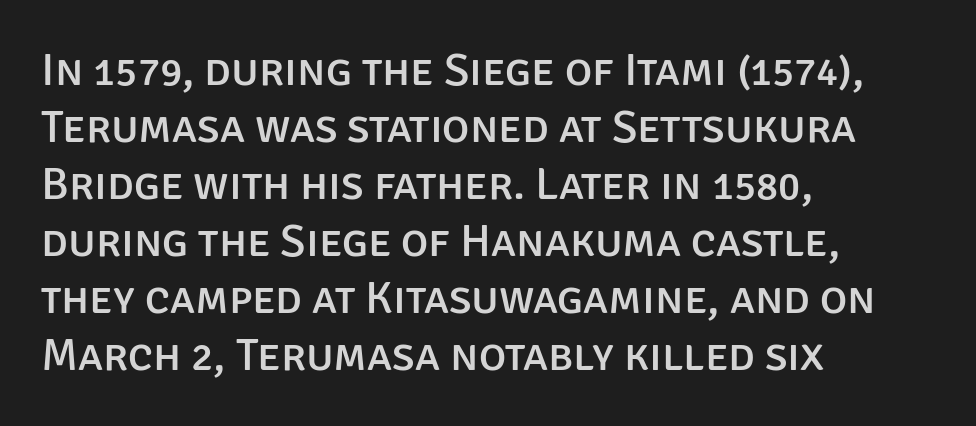
The image shows 46 px sans-serif type, upright; set left-aligned, line spacing 1.24x, normal letter spacing, not underlined; low stroke contrast and a large x-height.
